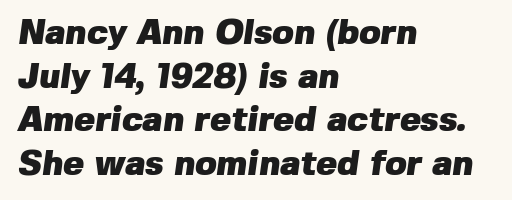
{"serif": "no", "bold": "yes", "weight": "heavy", "width": "normal", "stroke_contrast": "low", "x_height": "medium", "monospaced": "no", "underline": "no", "align": "left", "line_spacing": "normal", "line_spacing_ratio": 1.25, "letter_spacing": "normal", "letter_spacing_em": 0.0, "glyph_px": 35}
